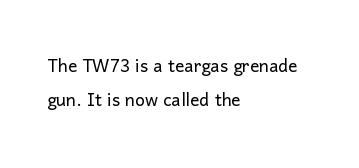
Just letters on the line, the space beneath them empty. Evenly set lines give the paragraph a standard silhouette. Heft: none added — not bold. Notice how the passage keeps a crisp vertical edge on the left only. No extra tracking has been applied to these lines. A roman cut, with each character standing at attention.
